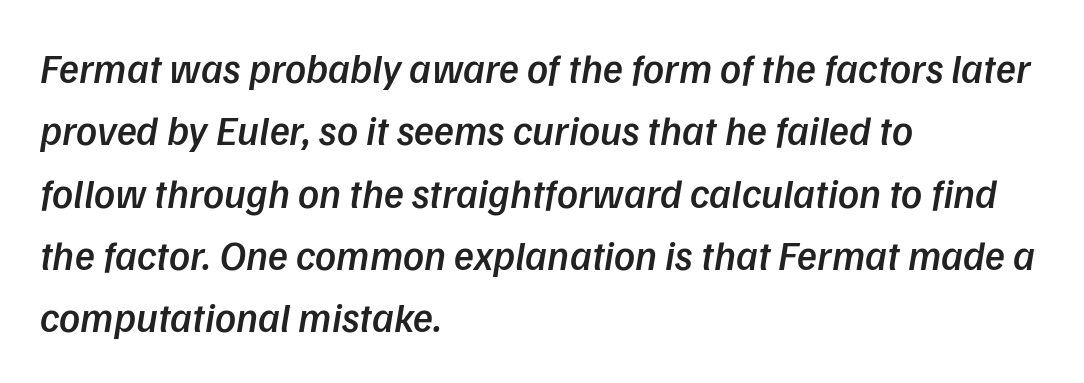
The axis of the letterforms is tilted away from vertical. The rows are spaced the way most documents space them. How are the letters spaced? Ordinarily, with no added tracking. These lines are set flush left with a ragged right edge.
